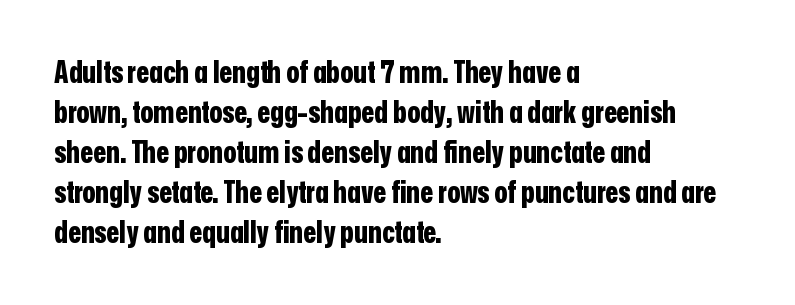
No feet cap the strokes, marking this as sans-serif type. Left-aligned paragraph, ragged on the right. Weight check: bold — yes, fully. It's the straight-up-and-down kind of type. Any mark beneath the type? The region is blank. Students, observe: this is what conventionally led text looks like.
